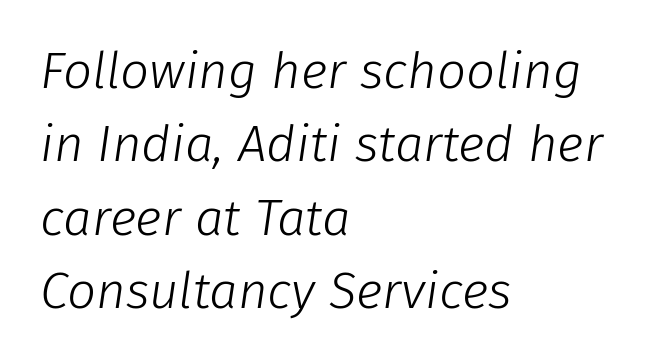
Q: Is the text bold? A: No.
Q: Is the text italic (slanted)? A: Yes, it leans right by about 8 degrees.
Q: Is the text underlined? A: No.
Q: How is the paragraph aligned? A: Left-aligned.
Q: Is the spacing between letters normal or unusually wide? A: Normal.
Q: Is the spacing between lines tight, normal or loose? A: Normal.
Q: Width (condensed, normal, or wide)? A: Normal.
Q: Stroke contrast? A: Low.
Q: x-height? A: Medium.
Q: Monospaced? A: No.
